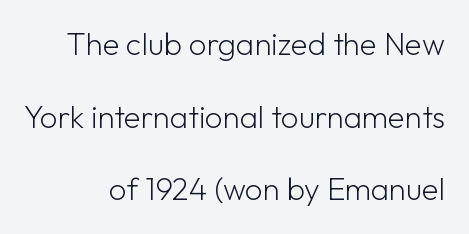
The image shows 31 px light sans-serif type, upright; set right-aligned, loose line spacing (2.34x), normal letter spacing, not underlined; low stroke contrast and a medium x-height.
